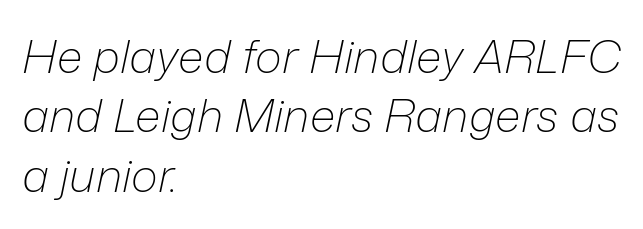
These lines were composed using italics. The string is rendered with underlining switched off. Does the copy run flush right? No — it runs flush left. Summary of weight: not heavy and not bold. Spacing verdict: proportional, widths tailored to each character. No extra tracking has been applied to these lines.
